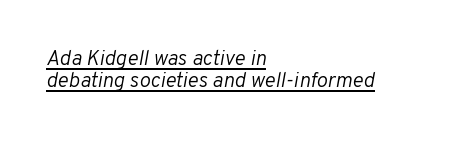
The typesetter chose a ragged-right arrangement here. Honestly, the letter spacing is just normal — you wouldn't notice it. Is the stroke heavy? The answer is a plain regular-or-lighter. Compared with ordinary roman type, these characters are visibly tilted. Students, observe: this is what under-led, compact text looks like. Decoration check: the copy is underlined.
